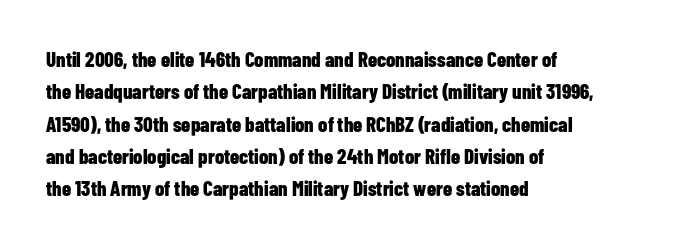
{"italic": "no", "bold": "yes", "underline": "no", "align": "left", "line_spacing": "normal", "line_spacing_ratio": 1.54, "letter_spacing": "normal", "letter_spacing_em": 0.0, "glyph_px": 21}
